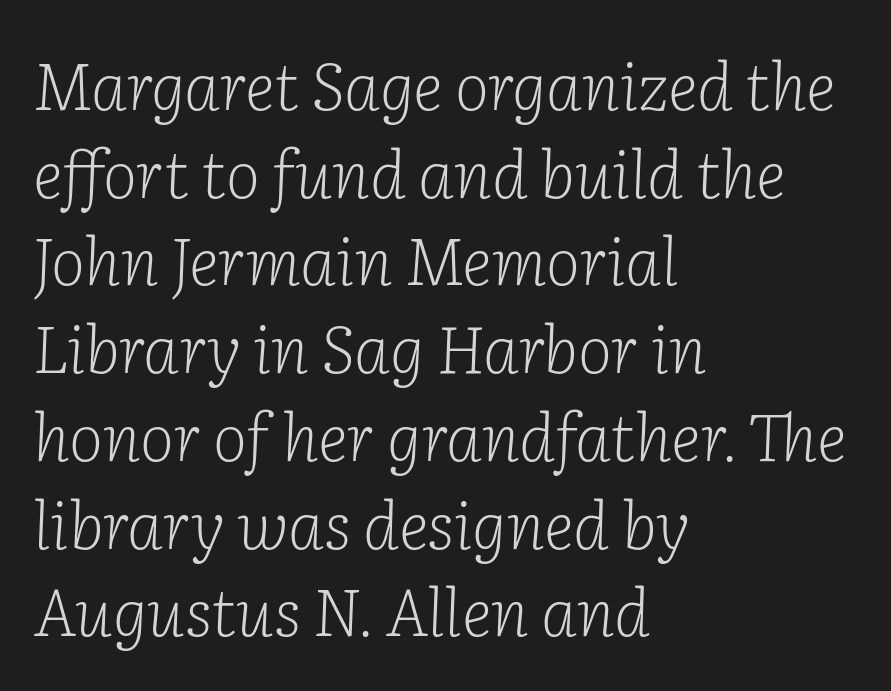
The image shows 65 px light serif type, italic (leaning right); set left-aligned, normal line spacing (1.35x), normal letter spacing, not underlined; low stroke contrast and a medium x-height.
